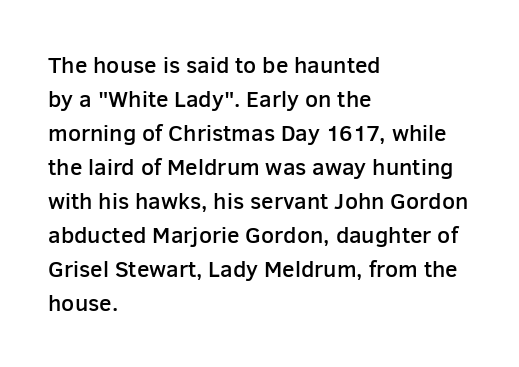
{"italic": "no", "bold": "semi", "underline": "no", "align": "left", "line_spacing": "normal", "line_spacing_ratio": 1.48, "letter_spacing": "normal", "letter_spacing_em": 0.0, "glyph_px": 23}
